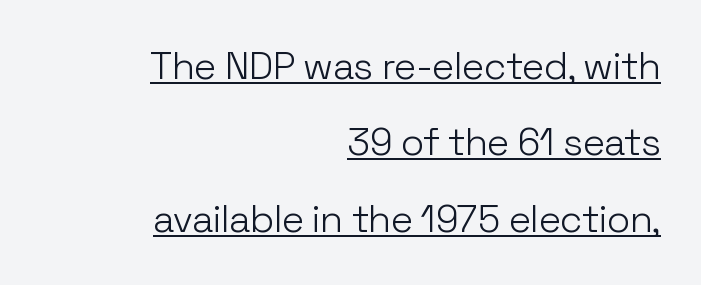
Q: Is the text bold? A: No.
Q: Is the text italic (slanted)? A: No, it is upright.
Q: Is the typeface a serif or a sans-serif typeface? A: Sans-serif.
Q: Is the text underlined? A: Yes.
Q: How is the paragraph aligned? A: Right-aligned.
Q: Is the spacing between letters normal or unusually wide? A: Normal.
Q: Is the spacing between lines tight, normal or loose? A: Loose.
Q: Width (condensed, normal, or wide)? A: Normal.
Q: Stroke contrast? A: Low.
Q: x-height? A: Medium.
Q: Monospaced? A: No.
